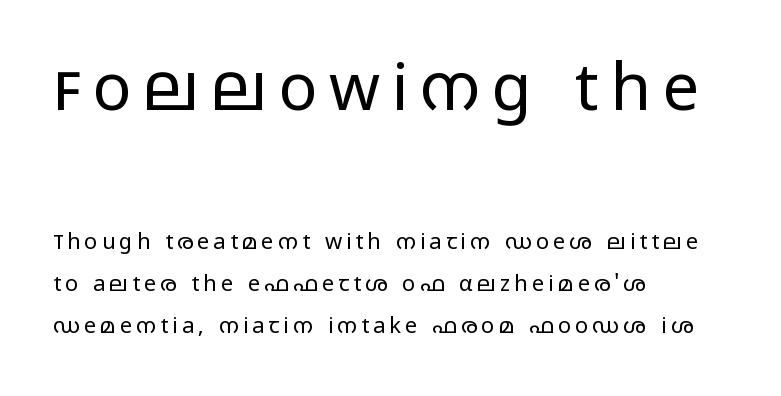
The image shows 65 px regular-weight, wide sans-serif type, upright; set left-aligned, loose line spacing (1.91x), not underlined; the first (top) block is 2.95x larger; low stroke contrast and a medium x-height.
